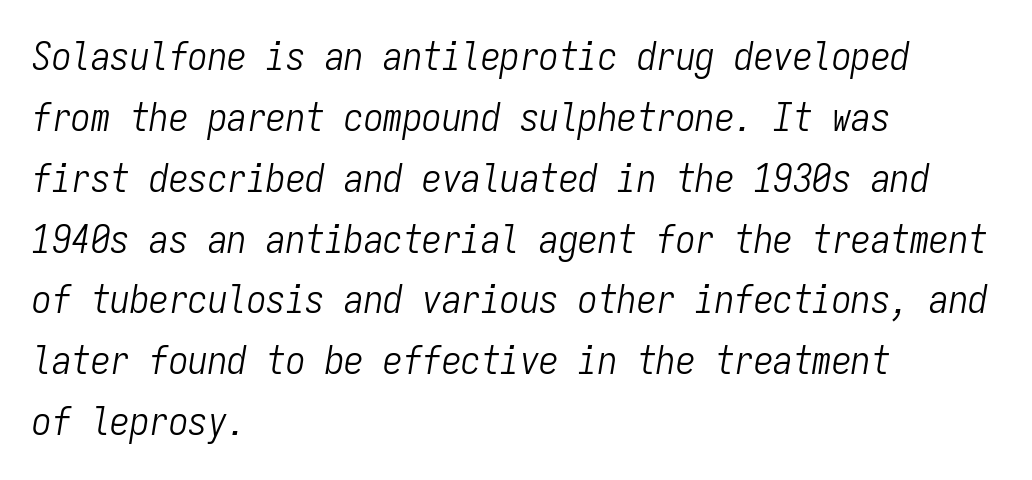
{"italic": "yes", "lean": "right", "slant_degrees": 9, "bold": "no", "weight": "light", "width": "condensed", "stroke_contrast": "low", "x_height": "medium", "monospaced": "yes", "underline": "no", "align": "left", "line_spacing": "normal", "line_spacing_ratio": 1.56, "letter_spacing": "normal", "letter_spacing_em": 0.0, "glyph_px": 39}
